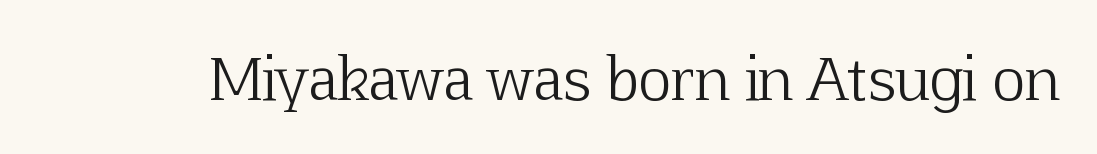
The image shows 57 px light serif type, upright; set normal letter spacing, not underlined; low stroke contrast and a medium x-height.
